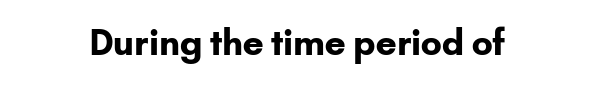
The image shows 35 px bold sans-serif type, upright; set normal letter spacing, not underlined; low stroke contrast and a small x-height.
